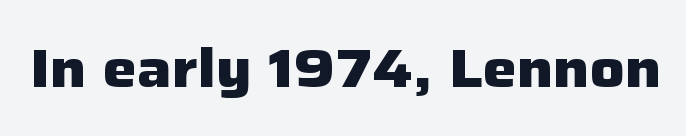
{"serif": "no", "italic": "no", "bold": "yes", "weight": "heavy", "width": "normal", "stroke_contrast": "low", "x_height": "medium", "monospaced": "no", "underline": "no", "letter_spacing": "normal", "letter_spacing_em": 0.0, "glyph_px": 54}
